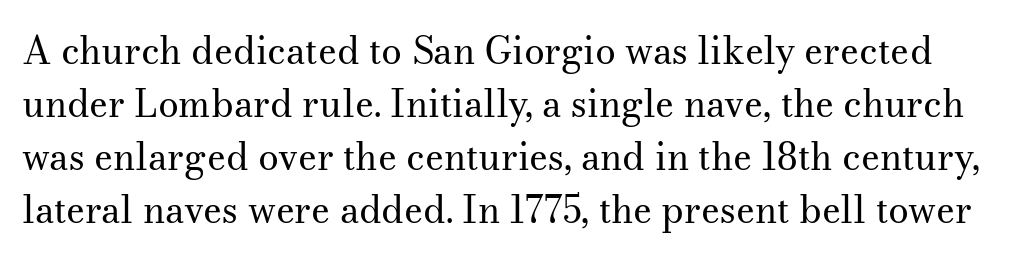
The image shows 37 px regular-weight serif type, upright; set normal line spacing (1.43x), normal letter spacing, not underlined; medium stroke contrast and a small x-height.
